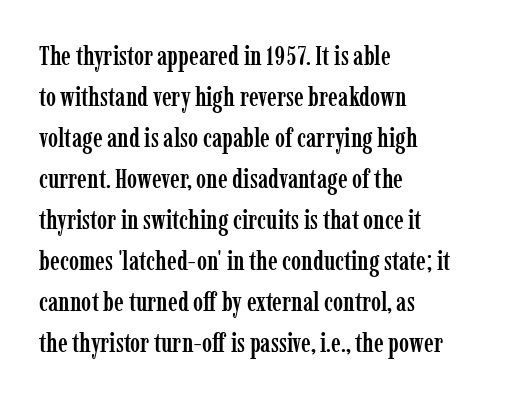
{"italic": "no", "underline": "no", "align": "left", "line_spacing": "normal", "line_spacing_ratio": 1.52, "letter_spacing": "normal", "letter_spacing_em": 0.0, "glyph_px": 27}
